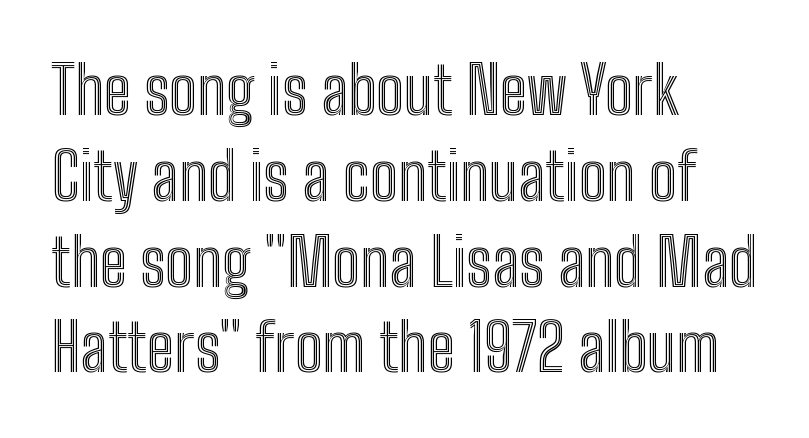
These lines keep a tight, regular rhythm from letter to letter. Is there much room between lines? A standard amount, neither cramped nor airy. Do the letters lean? They stand straight. The strip under each line holds only bare page. The lines in this sample share a left origin and differ only in where they stop.
